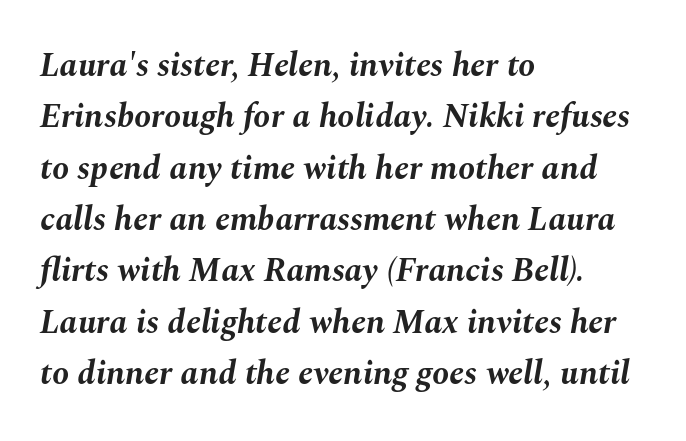
Q: Is the text bold? A: Yes.
Q: Is the text italic (slanted)? A: Yes, it leans right by about 10 degrees.
Q: Is the text underlined? A: No.
Q: How is the paragraph aligned? A: Left-aligned.
Q: Is the spacing between letters normal or unusually wide? A: Normal.
Q: Is the spacing between lines tight, normal or loose? A: Normal.
Q: Width (condensed, normal, or wide)? A: Normal.
Q: Stroke contrast? A: Medium.
Q: x-height? A: Medium.
Q: Monospaced? A: No.
